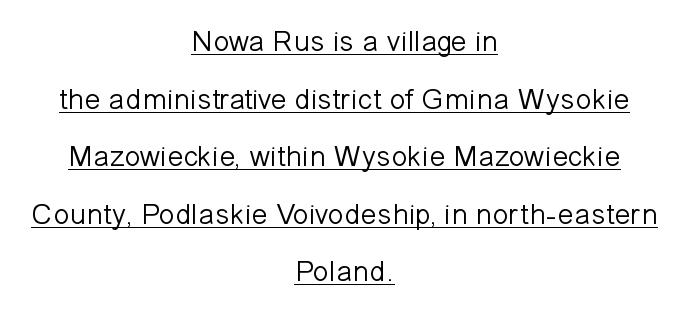
The image shows 30 px light sans-serif type, upright; set centered, loose line spacing (1.92x), normal letter spacing, underlined; low stroke contrast and a medium x-height.
